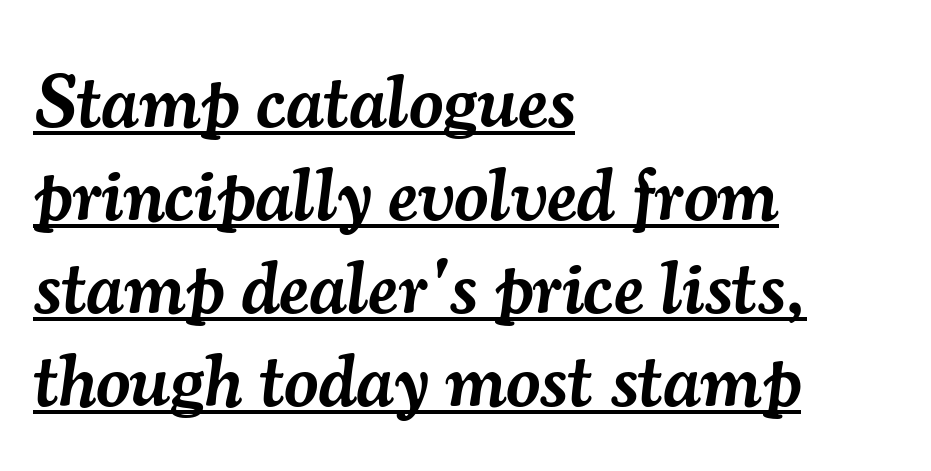
{"serif": "yes", "italic": "yes", "lean": "right", "slant_degrees": 7, "bold": "semi", "weight": "semibold", "width": "normal", "stroke_contrast": "medium", "x_height": "small", "monospaced": "no", "underline": "yes", "align": "left", "line_spacing_ratio": 1.24, "letter_spacing": "normal", "letter_spacing_em": 0.0, "glyph_px": 75}
